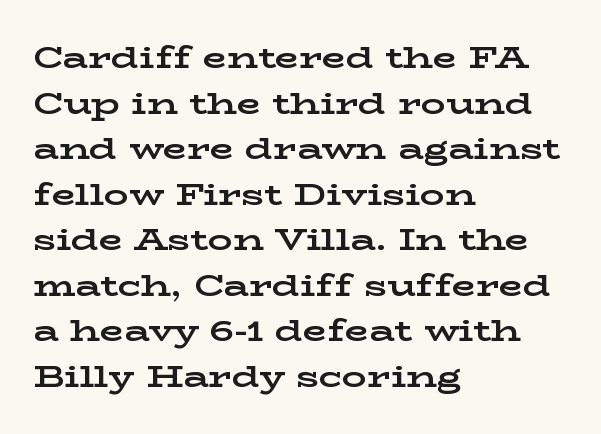
{"serif": "yes", "italic": "no", "bold": "yes", "weight": "bold", "width": "wide", "stroke_contrast": "low", "x_height": "medium", "monospaced": "no", "underline": "no", "align": "left", "line_spacing": "normal", "line_spacing_ratio": 1.47, "letter_spacing": "normal", "letter_spacing_em": 0.0, "glyph_px": 31}
